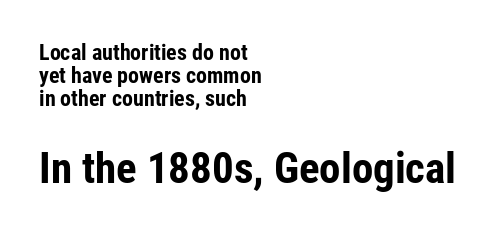
The image shows 43 px bold, condensed sans-serif type, upright; set left-aligned, tight line spacing (1.05x), normal letter spacing, not underlined; the second (bottom) block is 1.95x larger; low stroke contrast and a medium x-height.
